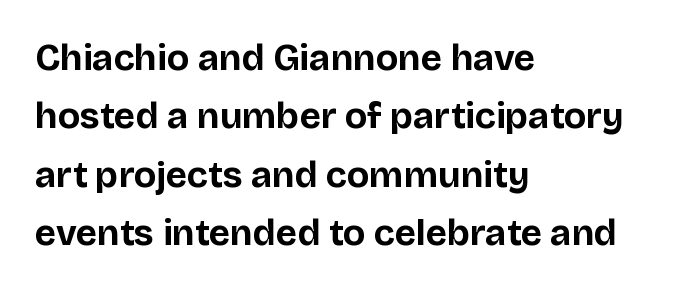
The image shows 37 px bold sans-serif type, upright; set left-aligned, normal line spacing (1.58x), normal letter spacing, not underlined; low stroke contrast and a large x-height.
